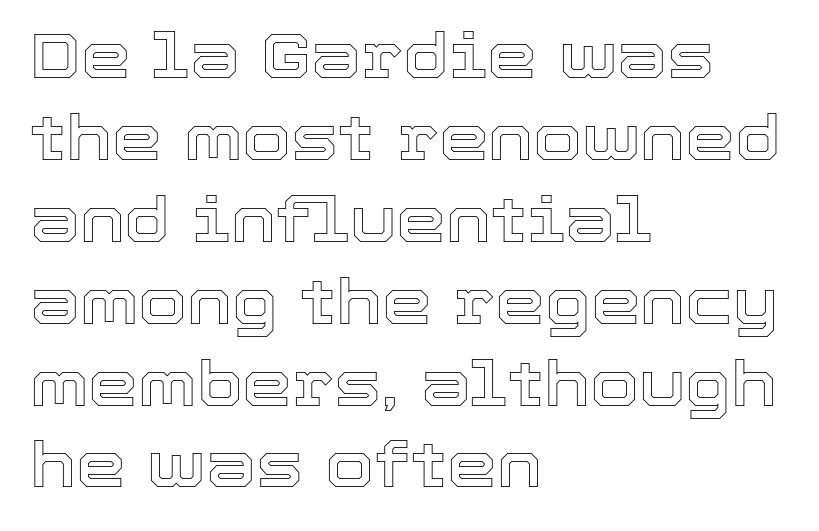
Q: Is the text italic (slanted)? A: No, it is upright.
Q: Is the text underlined? A: No.
Q: How is the paragraph aligned? A: Left-aligned.
Q: Is the spacing between letters normal or unusually wide? A: Normal.
Q: Is the spacing between lines tight, normal or loose? A: Normal.
Q: Width (condensed, normal, or wide)? A: Normal.
Q: x-height? A: Medium.
Q: Monospaced? A: No.
